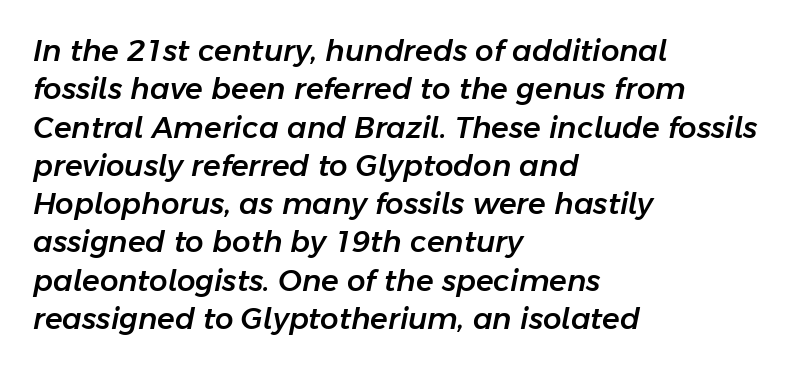
Q: Is the text italic (slanted)? A: Yes, it leans right by about 11 degrees.
Q: Is the text underlined? A: No.
Q: How is the paragraph aligned? A: Left-aligned.
Q: Is the spacing between letters normal or unusually wide? A: Normal.
Q: Is the spacing between lines tight, normal or loose? A: Normal.
Q: Width (condensed, normal, or wide)? A: Normal.
Q: Stroke contrast? A: Low.
Q: x-height? A: Medium.
Q: Monospaced? A: No.
